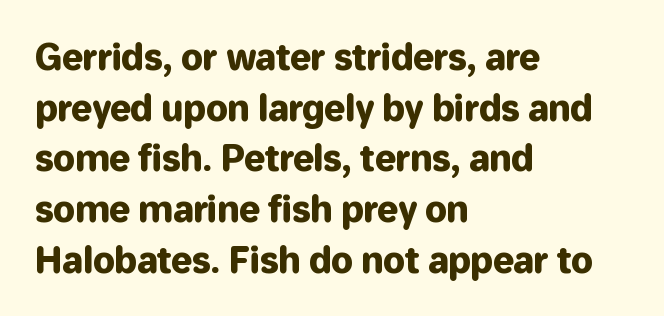
The image shows 35 px sans-serif type, upright; set left-aligned, normal line spacing (1.45x), normal letter spacing, not underlined; low stroke contrast and a medium x-height.
